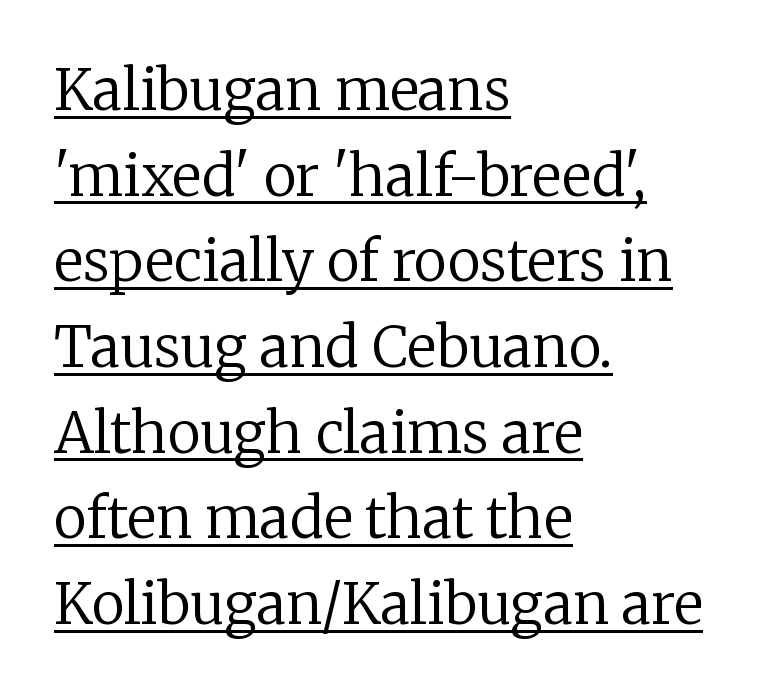
The axis of the letterforms is exactly vertical. These lines are composed in type with serifs. Leading matches the norm, producing a regular column. Visually the block forms a straight wall on the left and a jagged coastline on the right.
